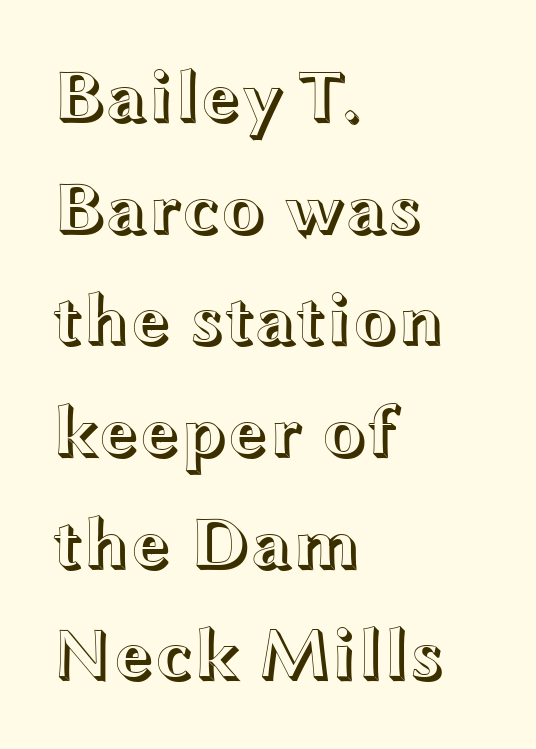
Q: Is the text italic (slanted)? A: No, it is upright.
Q: Is the text underlined? A: No.
Q: How is the paragraph aligned? A: Left-aligned.
Q: Is the spacing between letters normal or unusually wide? A: Normal.
Q: Is the spacing between lines tight, normal or loose? A: Normal.
Q: Width (condensed, normal, or wide)? A: Wide.
Q: x-height? A: Medium.
Q: Monospaced? A: No.
